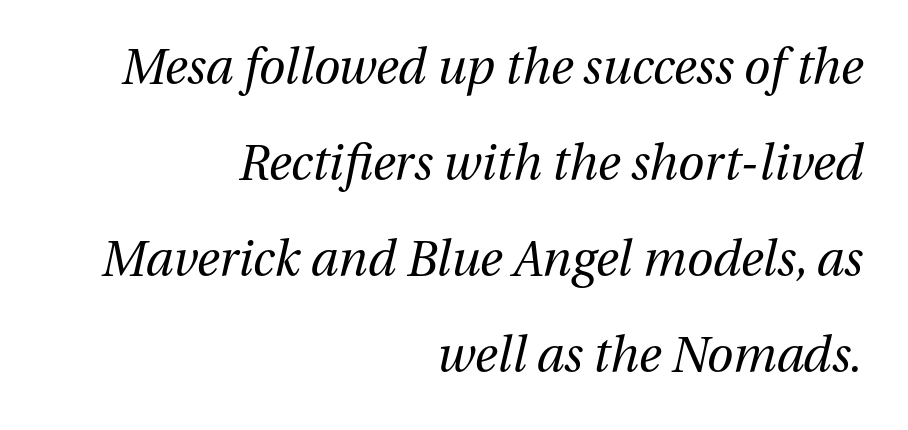
{"italic": "yes", "lean": "right", "slant_degrees": 13, "bold": "no", "weight": "regular", "width": "normal", "stroke_contrast": "medium", "x_height": "medium", "monospaced": "no", "underline": "no", "align": "right", "line_spacing": "loose", "line_spacing_ratio": 2.0, "letter_spacing": "normal", "letter_spacing_em": 0.0, "glyph_px": 48}
